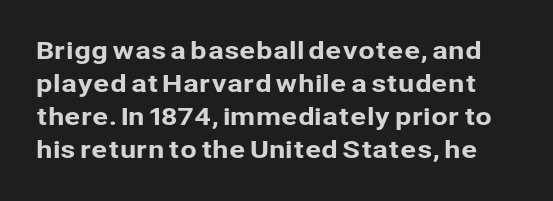
The words here are not underlined. Normally led — the rows are evenly, conventionally spaced. Honestly, the letter spacing is just normal — you wouldn't notice it. Does the lettering tilt? It doesn't — this is upright.
